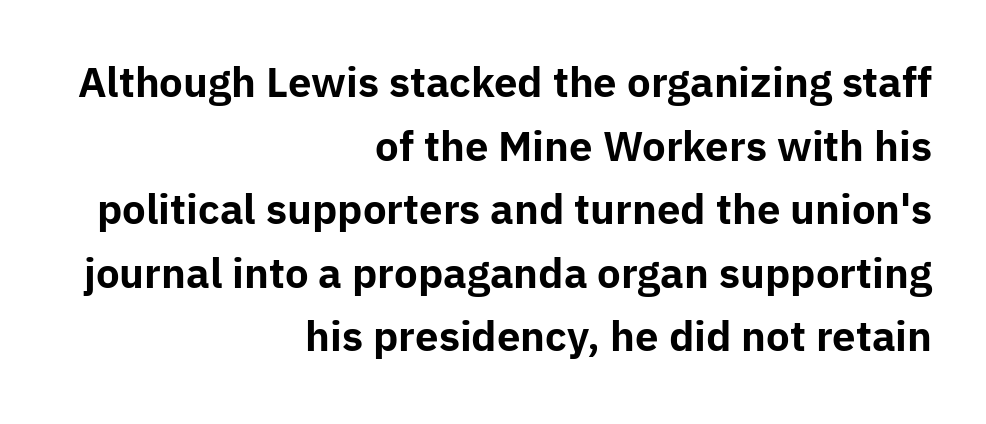
Q: Is the text bold? A: Yes.
Q: Is the text italic (slanted)? A: No, it is upright.
Q: Is the typeface a serif or a sans-serif typeface? A: Sans-serif.
Q: Is the text underlined? A: No.
Q: How is the paragraph aligned? A: Right-aligned.
Q: Is the spacing between letters normal or unusually wide? A: Normal.
Q: Is the spacing between lines tight, normal or loose? A: Normal.
Q: Width (condensed, normal, or wide)? A: Normal.
Q: Stroke contrast? A: Low.
Q: x-height? A: Medium.
Q: Monospaced? A: No.
